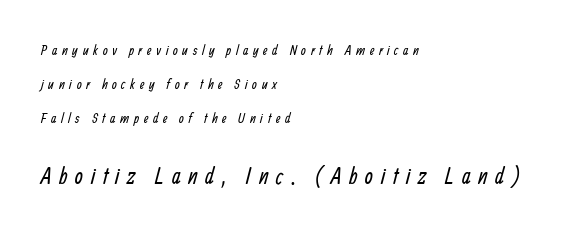
Q: Is the text bold? A: No.
Q: Is the text underlined? A: No.
Q: How is the paragraph aligned? A: Left-aligned.
Q: Is the spacing between letters normal or unusually wide? A: Unusually wide.
Q: Is the spacing between lines tight, normal or loose? A: Loose.
Q: Which block of text is set in a larger size, the first (top) or the second (bottom)? A: The second (bottom) one.
